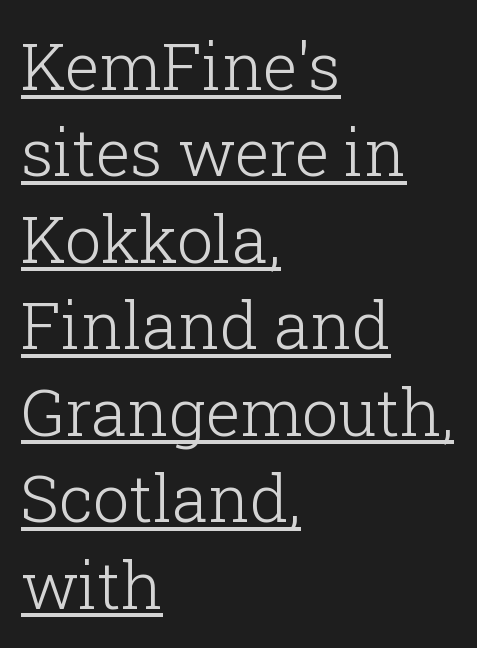
Upright lettering throughout. Do the characters align in a grid? No, the font is proportional. Short note: letters normally spaced. Nothing heavy about these letters — not bold at all. The rendering uses a moderate line-height, typical for paragraphs. Beneath each row of characters lies a ruled line.
